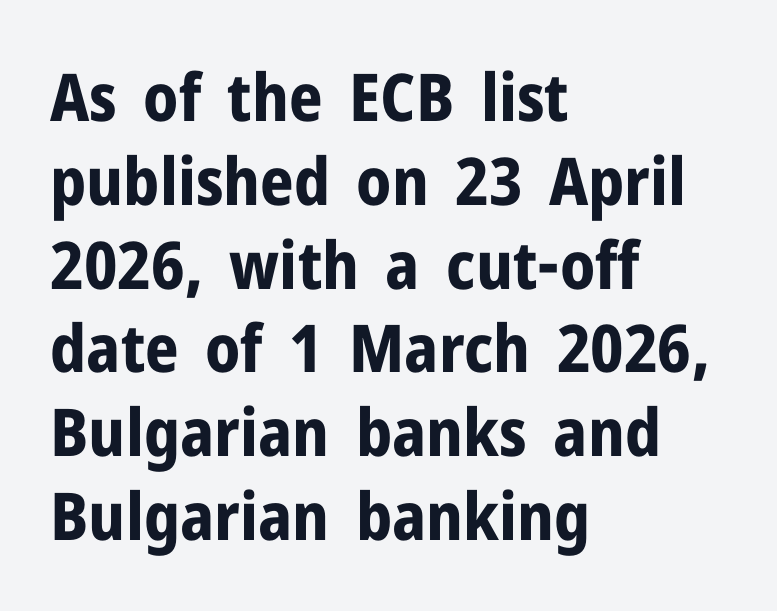
Is this a fixed-width face? No — the glyphs have proportional, varying widths. This sample is left-justified, so line endings fall wherever the words run out. How are the letters spaced? Ordinarily, with no added tracking. Is this a sans? Yes — the strokes have no serifs.
